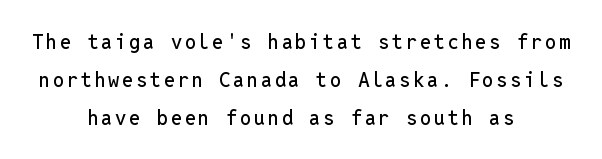
Q: Is the text italic (slanted)? A: No, it is upright.
Q: Is the text underlined? A: No.
Q: How is the paragraph aligned? A: Centered.
